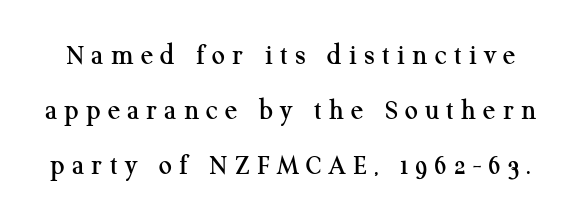
The image shows 29 px serif type, upright; set line spacing 1.89x, unusually wide letter spacing (+0.25 em), not underlined; medium stroke contrast and a medium x-height.
